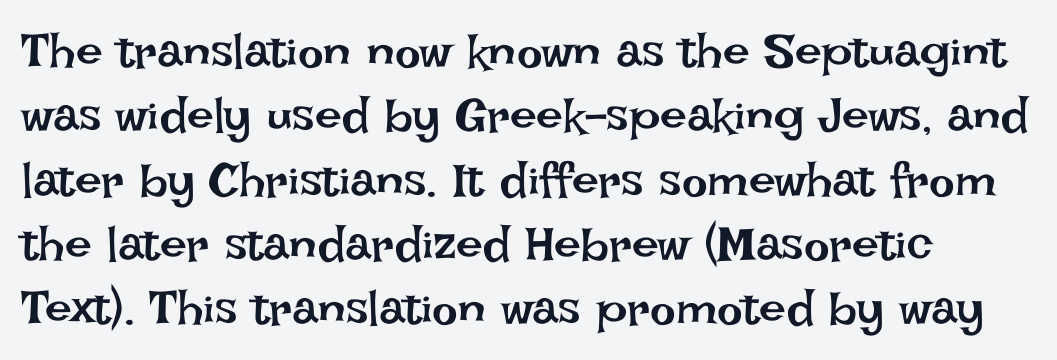
Q: Is the text bold? A: No.
Q: Is the text italic (slanted)? A: No, it is upright.
Q: Is the text underlined? A: No.
Q: How is the paragraph aligned? A: Left-aligned.
Q: Is the spacing between letters normal or unusually wide? A: Normal.
Q: Is the spacing between lines tight, normal or loose? A: Normal.
Q: Width (condensed, normal, or wide)? A: Normal.
Q: Stroke contrast? A: Low.
Q: x-height? A: Large.
Q: Monospaced? A: No.
